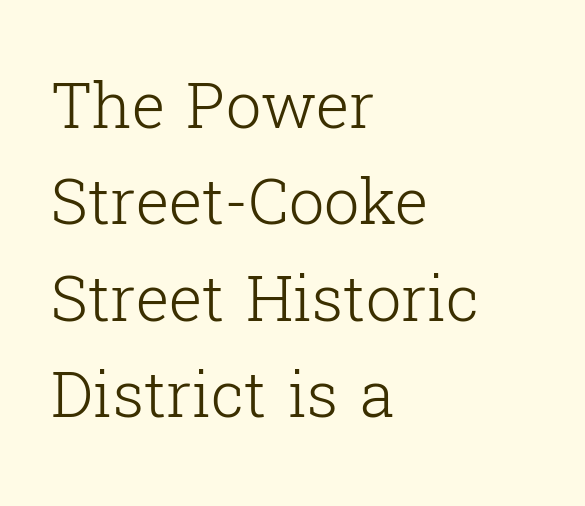
Q: Is the text bold? A: No.
Q: Is the text italic (slanted)? A: No, it is upright.
Q: Is the typeface a serif or a sans-serif typeface? A: Serif.
Q: Is the text underlined? A: No.
Q: How is the paragraph aligned? A: Left-aligned.
Q: Is the spacing between letters normal or unusually wide? A: Normal.
Q: Is the spacing between lines tight, normal or loose? A: Normal.
Q: Width (condensed, normal, or wide)? A: Normal.
Q: Stroke contrast? A: Low.
Q: x-height? A: Medium.
Q: Monospaced? A: No.
